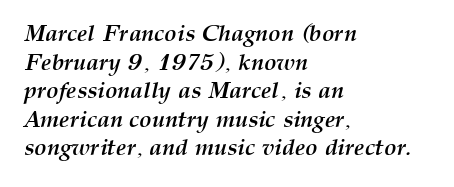
Is the block centered? No — it sits flush against the left margin. The area under the type is left untouched. Emphasis by weight is at full strength: bold. Would a proofreader flag this as italicized? Yes. The letters sit at their default tracking, neither squeezed nor spread.
